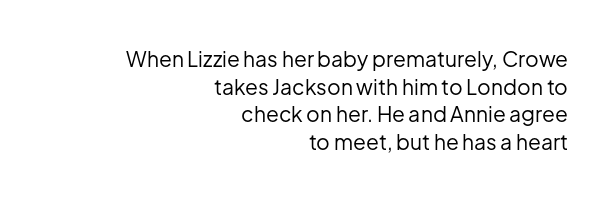
{"italic": "no", "bold": "no", "underline": "no", "align": "right", "line_spacing": "normal", "line_spacing_ratio": 1.31, "letter_spacing": "normal", "letter_spacing_em": 0.0, "glyph_px": 21}
